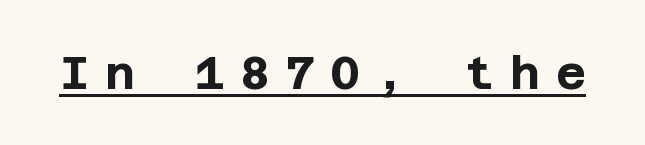
Q: Is the text bold? A: Yes.
Q: Is the text italic (slanted)? A: No, it is upright.
Q: Is the typeface a serif or a sans-serif typeface? A: Sans-serif.
Q: Is the text underlined? A: Yes.
Q: Is the spacing between letters normal or unusually wide? A: Unusually wide.
Q: Width (condensed, normal, or wide)? A: Normal.
Q: Stroke contrast? A: Low.
Q: x-height? A: Large.
